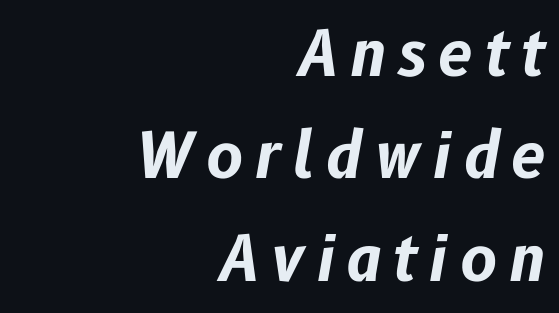
{"italic": "yes", "lean": "right", "slant_degrees": 10, "bold": "yes", "weight": "bold", "width": "normal", "stroke_contrast": "low", "x_height": "medium", "monospaced": "no", "underline": "no", "align": "right", "line_spacing": "normal", "line_spacing_ratio": 1.65, "glyph_px": 62}
